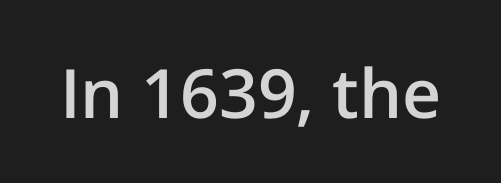
In terms of letterform style, serifs are entirely absent. Decoration check: the copy has no underline. There is no visible air inserted between adjacent glyphs. Spacing verdict: proportional, widths tailored to each character. Notice how the stems are strictly vertical — no italics here.
